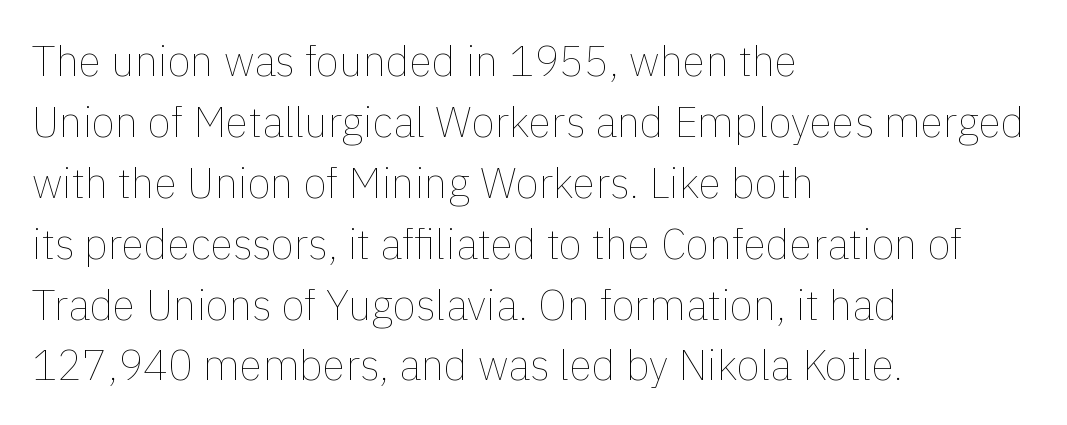
The specimen reads as upright at a glance. Descenders hang freely into open space. Spacing between characters is what you'd get straight out of the box. Whoever set this chose a conventional vertical rhythm. Horizontal alignment here is leftward, the default for most running prose.
